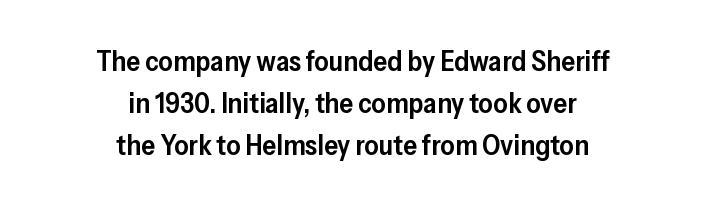
Each word holds together tightly as a unit, with standard inter-letter gaps. Semibold letterforms, between regular and bold. The typesetter chose a symmetrical, centered arrangement here. Rule under the text: the space is simply empty.
